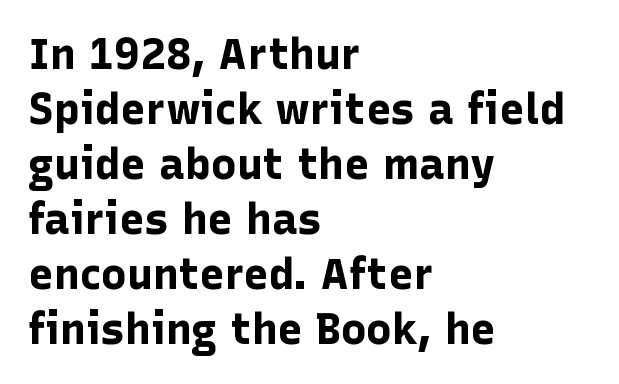
Q: Is the text bold? A: Yes.
Q: Is the text italic (slanted)? A: No, it is upright.
Q: Is the typeface a serif or a sans-serif typeface? A: Sans-serif.
Q: Is the text underlined? A: No.
Q: How is the paragraph aligned? A: Left-aligned.
Q: Is the spacing between letters normal or unusually wide? A: Normal.
Q: Is the spacing between lines tight, normal or loose? A: Normal.
Q: Width (condensed, normal, or wide)? A: Normal.
Q: Stroke contrast? A: Low.
Q: x-height? A: Medium.
Q: Monospaced? A: No.
